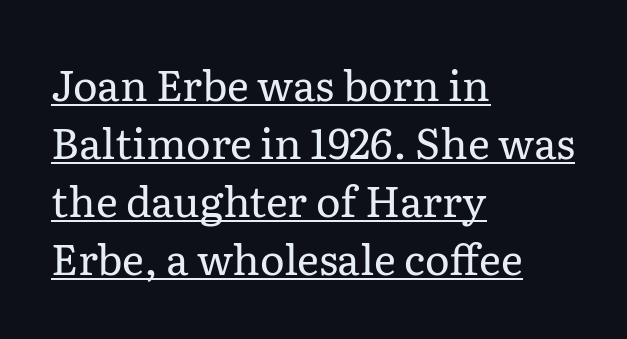
The image shows 42 px regular-weight serif type, upright; set left-aligned, normal line spacing (1.38x), normal letter spacing, underlined; low stroke contrast and a medium x-height.
